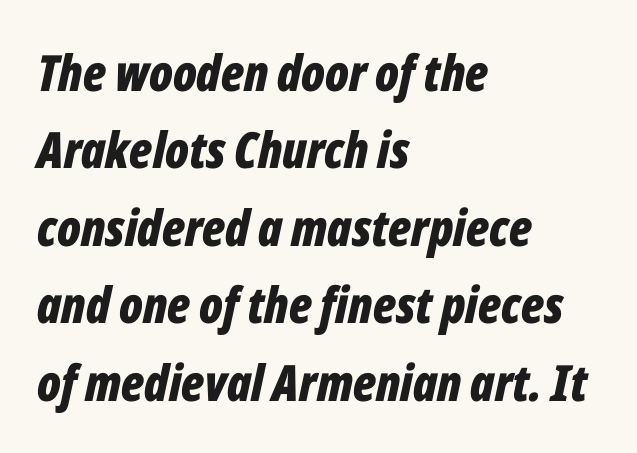
{"italic": "yes", "lean": "right", "slant_degrees": 12, "bold": "yes", "weight": "bold", "width": "condensed", "stroke_contrast": "low", "x_height": "medium", "monospaced": "no", "underline": "no", "align": "left", "line_spacing": "normal", "line_spacing_ratio": 1.55, "letter_spacing": "normal", "letter_spacing_em": 0.0, "glyph_px": 50}
